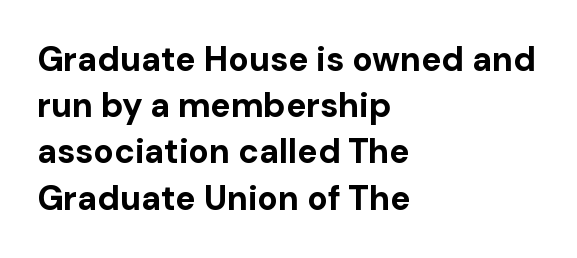
Q: Is the text bold? A: Yes.
Q: Is the text italic (slanted)? A: No, it is upright.
Q: Is the typeface a serif or a sans-serif typeface? A: Sans-serif.
Q: Is the text underlined? A: No.
Q: How is the paragraph aligned? A: Left-aligned.
Q: Is the spacing between letters normal or unusually wide? A: Normal.
Q: Is the spacing between lines tight, normal or loose? A: Normal.
Q: Width (condensed, normal, or wide)? A: Normal.
Q: Stroke contrast? A: Low.
Q: x-height? A: Medium.
Q: Monospaced? A: No.
